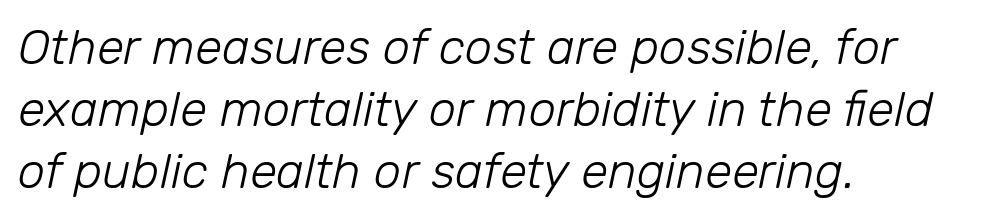
The image shows 49 px light type, italic (leaning right); set left-aligned, normal line spacing (1.27x), normal letter spacing, not underlined; low stroke contrast and a medium x-height.
